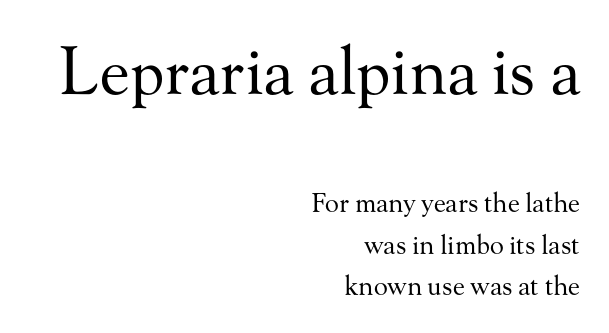
Between one letter and the next there's only the usual sliver of space. The type family on display is of the serif kind. The typography opts for an upright posture over an oblique one. The space beneath each line is pristine and unruled. The lines in this sample share a right terminus and differ only in where they begin.
